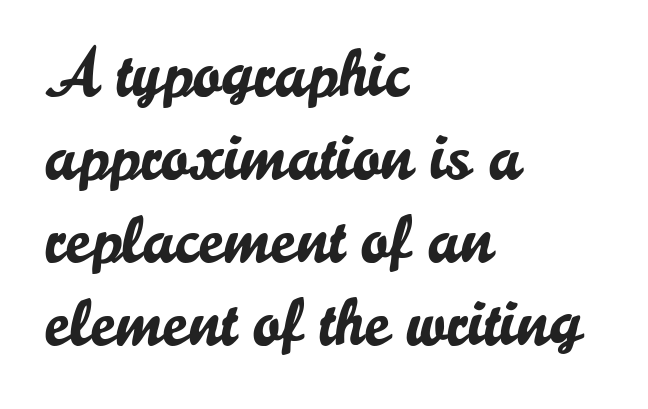
Are there feet on the stems? There aren't — it's a sans. No extra tracking has been applied to these lines. A clean baseline with only descenders dipping below it.
